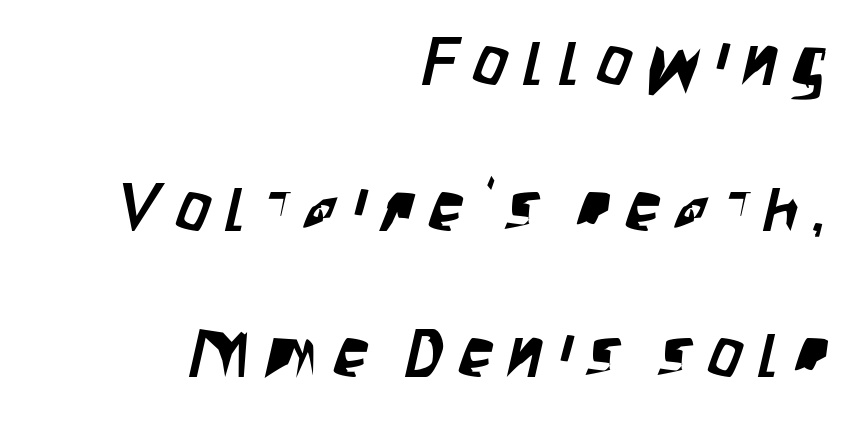
Font category for this specimen: sans-serif. Is the letter spacing exaggerated? Yes — the characters are pushed far apart. The rendering uses natural spacing where letterforms have individual widths. The ragged edge is on the left, which tells us the setting is flush right. Decoration check: the copy has no underline.
